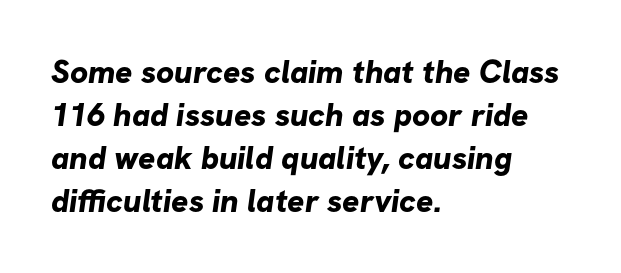
Think of a printed novel: that variable character pitch is what you see here. How are the letters spaced? Ordinarily, with no added tracking. Serif or sans? Sans — the stroke terminals are bare. The passage shown is emphatically bold. One-word summary of the alignment: left. A bare baseline throughout the passage.
